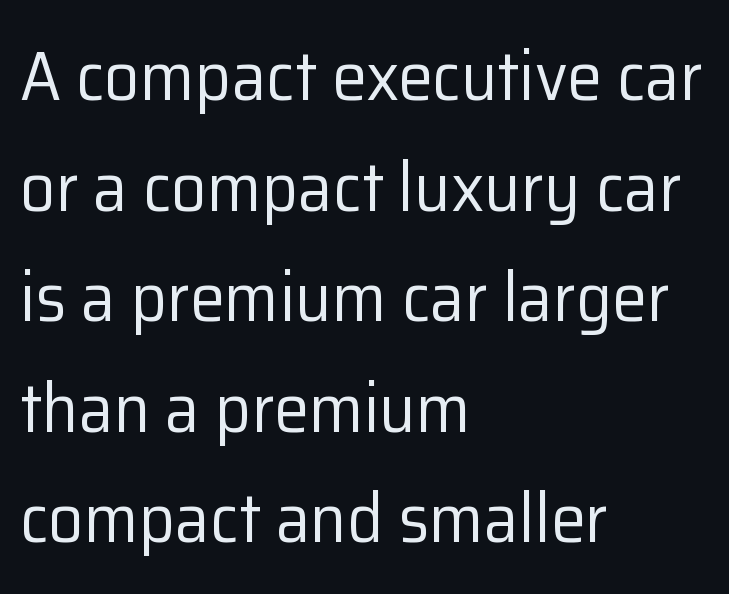
{"serif": "no", "italic": "no", "bold": "no", "weight": "regular", "width": "normal", "stroke_contrast": "low", "x_height": "medium", "monospaced": "no", "underline": "no", "align": "left", "line_spacing": "normal", "line_spacing_ratio": 1.58, "letter_spacing": "normal", "letter_spacing_em": 0.0, "glyph_px": 70}
